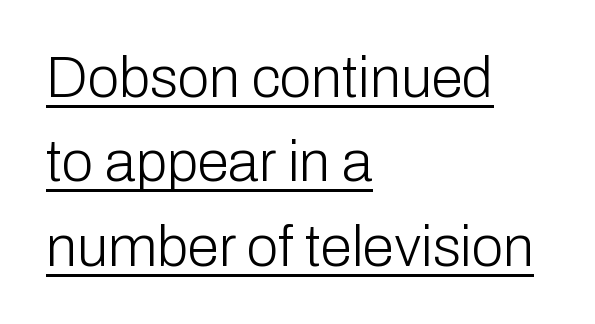
{"serif": "no", "italic": "no", "bold": "no", "weight": "light", "width": "normal", "stroke_contrast": "low", "x_height": "medium", "monospaced": "no", "underline": "yes", "align": "left", "line_spacing": "normal", "line_spacing_ratio": 1.48, "letter_spacing": "normal", "letter_spacing_em": 0.0, "glyph_px": 57}
